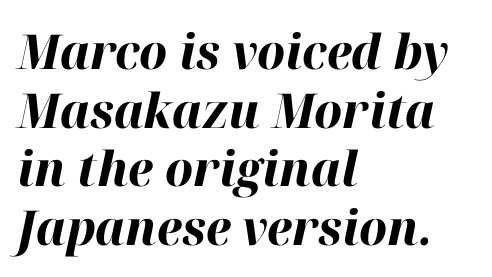
The line texture is even and compact thanks to regular tracking. Looks like regular typesetting: each glyph gets only the width it needs. The typesetting leans heavy: a genuine bold. This sample is left-justified, so line endings fall wherever the words run out. Italic? Definitely — the glyphs are oblique. Has an underline been added? It has not.
